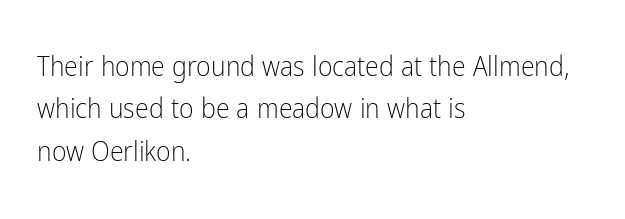
The typesetter chose a ragged-right arrangement here. The rows are spaced the way most documents space them. Rule under the text: the space is simply empty. You could call the tracking neutral — neither tight nor loose. Do the letters lean? They stand straight. This sample has the flowing, uneven cadence of proportional lettering.
